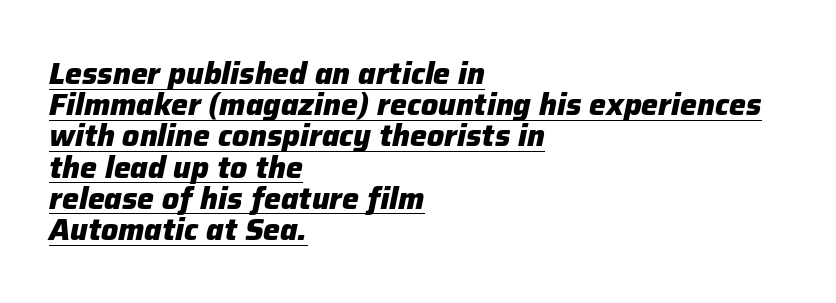
Q: Is the text bold? A: Yes.
Q: Is the text italic (slanted)? A: Yes, it leans right by about 12 degrees.
Q: Is the text underlined? A: Yes.
Q: How is the paragraph aligned? A: Left-aligned.
Q: Is the spacing between letters normal or unusually wide? A: Normal.
Q: Is the spacing between lines tight, normal or loose? A: Tight.
Q: Width (condensed, normal, or wide)? A: Normal.
Q: Stroke contrast? A: Low.
Q: x-height? A: Medium.
Q: Monospaced? A: No.
